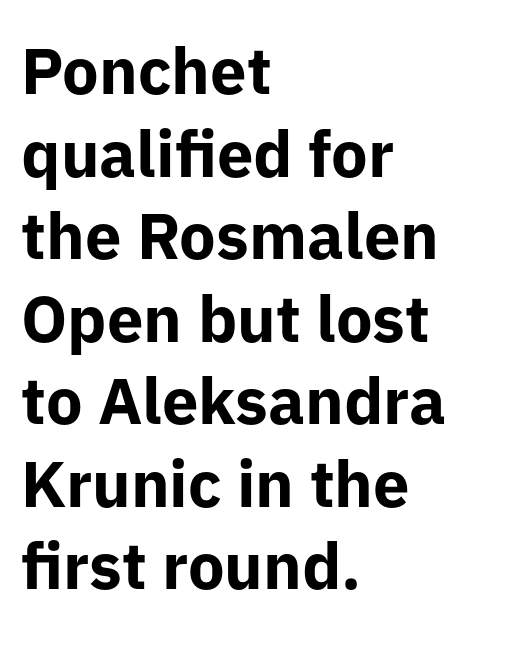
Q: Is the text bold? A: Yes.
Q: Is the text italic (slanted)? A: No, it is upright.
Q: Is the typeface a serif or a sans-serif typeface? A: Sans-serif.
Q: Is the text underlined? A: No.
Q: How is the paragraph aligned? A: Left-aligned.
Q: Is the spacing between letters normal or unusually wide? A: Normal.
Q: Is the spacing between lines tight, normal or loose? A: Normal.
Q: Width (condensed, normal, or wide)? A: Normal.
Q: Stroke contrast? A: Low.
Q: x-height? A: Medium.
Q: Monospaced? A: No.
